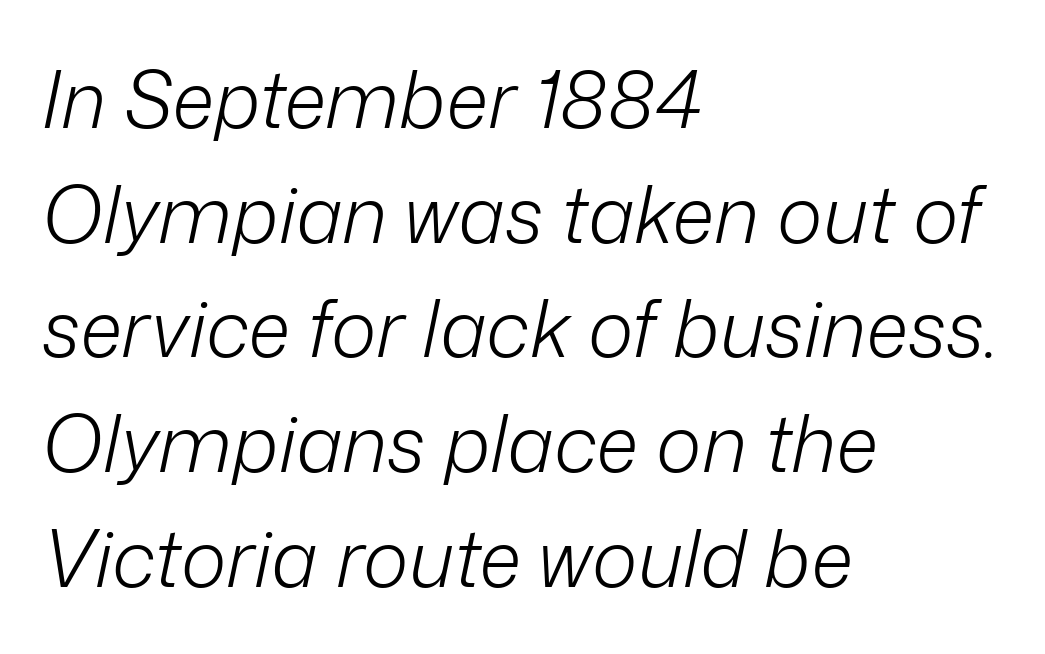
{"italic": "yes", "lean": "right", "slant_degrees": 12, "bold": "no", "weight": "light", "width": "normal", "stroke_contrast": "low", "x_height": "medium", "monospaced": "no", "underline": "no", "align": "left", "line_spacing": "normal", "line_spacing_ratio": 1.47, "letter_spacing": "normal", "letter_spacing_em": 0.0, "glyph_px": 78}
